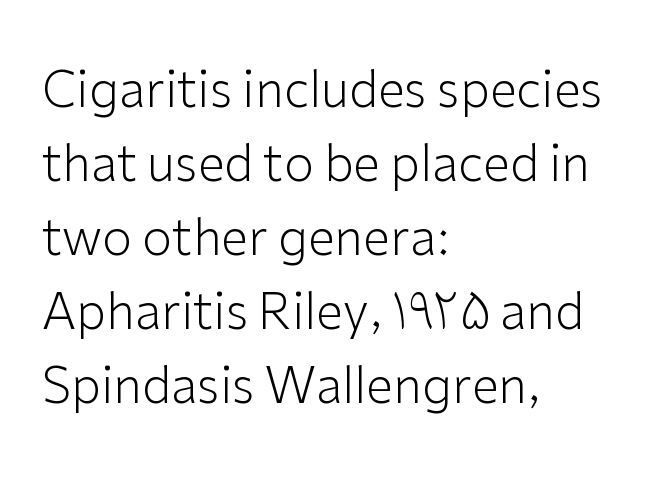
The specimen omits any rule beneath the text block's lines. Stems here are at most as thick as an everyday book face. Which margin do the lines hug? The left one — the right edge is uneven. This sample uses plain, unmodified letter spacing. Rendered with straight, roman letterforms.
